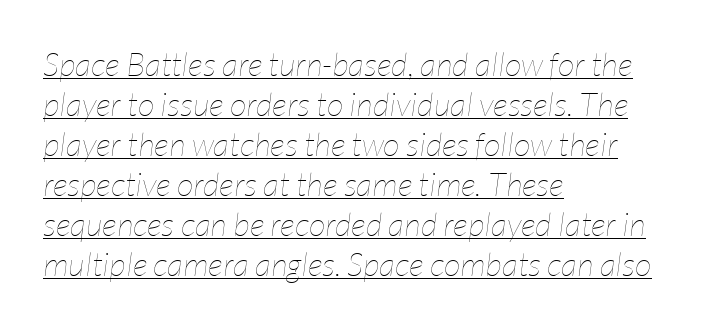
Q: Is the text bold? A: No.
Q: Is the text italic (slanted)? A: Yes, it leans right by about 7 degrees.
Q: Is the text underlined? A: Yes.
Q: How is the paragraph aligned? A: Left-aligned.
Q: Is the spacing between letters normal or unusually wide? A: Normal.
Q: Width (condensed, normal, or wide)? A: Condensed.
Q: Stroke contrast? A: Low.
Q: x-height? A: Medium.
Q: Monospaced? A: No.
